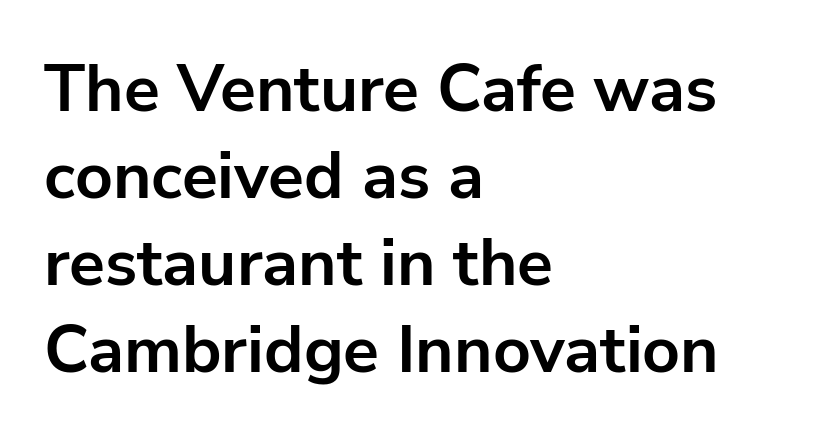
{"serif": "no", "italic": "no", "bold": "yes", "weight": "bold", "width": "normal", "stroke_contrast": "low", "x_height": "medium", "monospaced": "no", "underline": "no", "align": "left", "line_spacing": "normal", "line_spacing_ratio": 1.32, "letter_spacing": "normal", "letter_spacing_em": 0.0, "glyph_px": 66}
